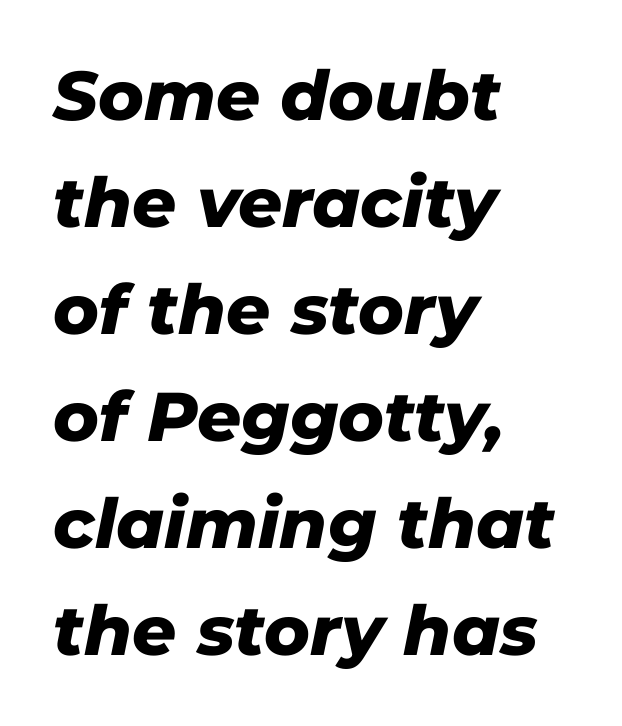
Q: Is the text bold? A: Yes.
Q: Is the text italic (slanted)? A: Yes, it leans right by about 11 degrees.
Q: Is the text underlined? A: No.
Q: How is the paragraph aligned? A: Left-aligned.
Q: Is the spacing between letters normal or unusually wide? A: Normal.
Q: Is the spacing between lines tight, normal or loose? A: Normal.
Q: Width (condensed, normal, or wide)? A: Normal.
Q: Stroke contrast? A: Low.
Q: x-height? A: Medium.
Q: Monospaced? A: No.
